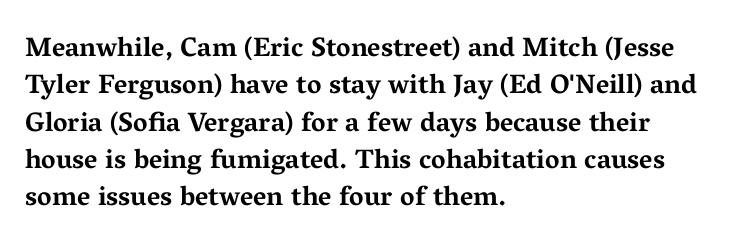
It's the straight-up-and-down kind of type. The lines are quadded left. Letter spacing: default. Rule under the text: the space is simply empty. The space between consecutive lines is moderate. Notice how thick the strokes are: this is what a full bold looks like.
